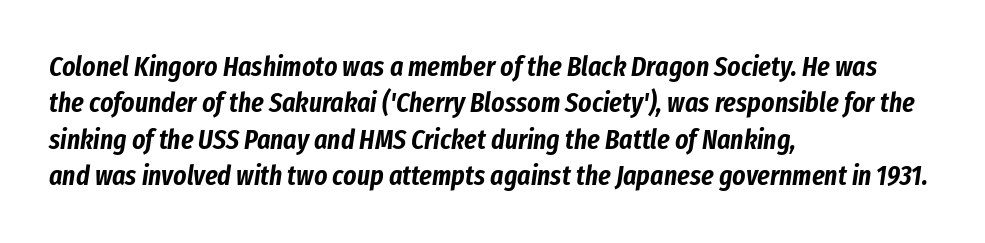
Q: Is the text italic (slanted)? A: Yes, it leans right by about 8 degrees.
Q: Is the text underlined? A: No.
Q: How is the paragraph aligned? A: Left-aligned.
Q: Is the spacing between letters normal or unusually wide? A: Normal.
Q: Is the spacing between lines tight, normal or loose? A: Normal.
Q: Width (condensed, normal, or wide)? A: Condensed.
Q: Stroke contrast? A: Low.
Q: x-height? A: Medium.
Q: Monospaced? A: No.
